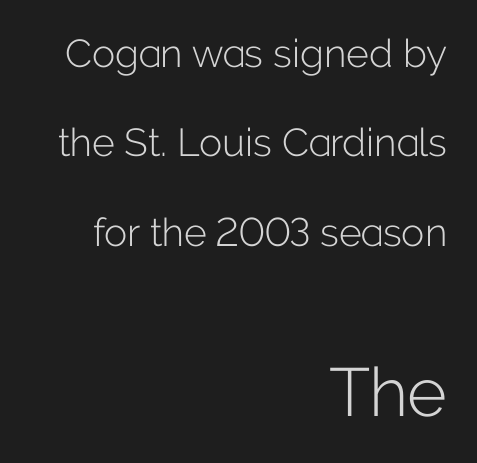
Weight: regular or lighter. Underline: absent. When letters stand straight like this, we call the style roman or upright. Think of a printed novel: that variable character pitch is what you see here.
